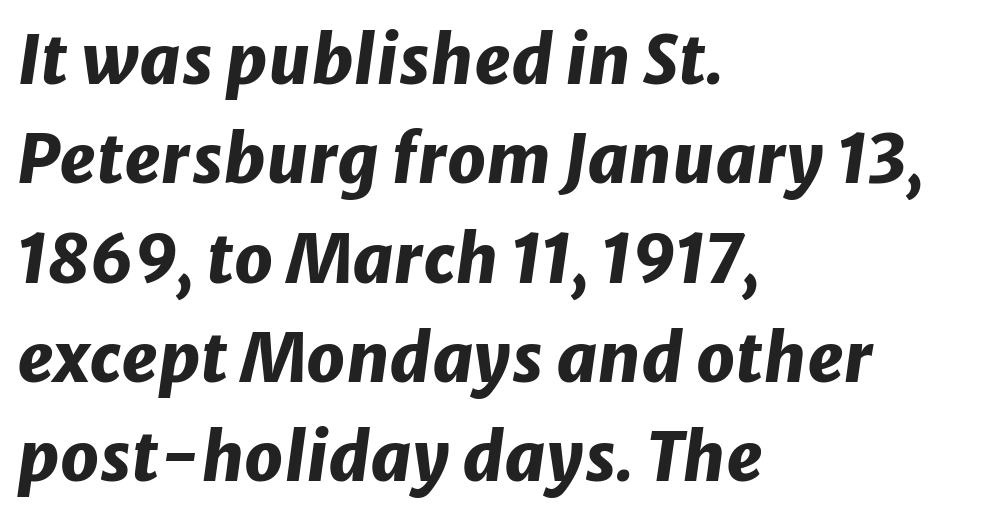
Q: Is the text bold? A: Yes.
Q: Is the text italic (slanted)? A: Yes, it leans right by about 8 degrees.
Q: Is the text underlined? A: No.
Q: How is the paragraph aligned? A: Left-aligned.
Q: Is the spacing between letters normal or unusually wide? A: Normal.
Q: Is the spacing between lines tight, normal or loose? A: Normal.
Q: Width (condensed, normal, or wide)? A: Normal.
Q: Stroke contrast? A: Low.
Q: x-height? A: Medium.
Q: Monospaced? A: No.
